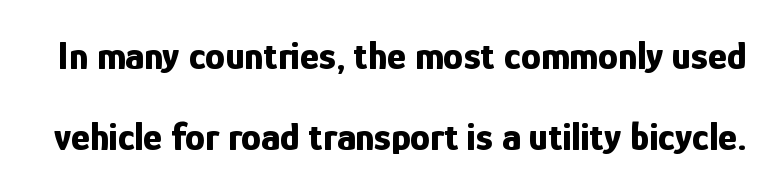
Q: Is the text bold? A: Yes.
Q: Is the text italic (slanted)? A: No, it is upright.
Q: Is the typeface a serif or a sans-serif typeface? A: Sans-serif.
Q: Is the text underlined? A: No.
Q: Is the spacing between letters normal or unusually wide? A: Normal.
Q: Is the spacing between lines tight, normal or loose? A: Loose.
Q: Width (condensed, normal, or wide)? A: Condensed.
Q: Stroke contrast? A: Low.
Q: x-height? A: Medium.
Q: Monospaced? A: No.
